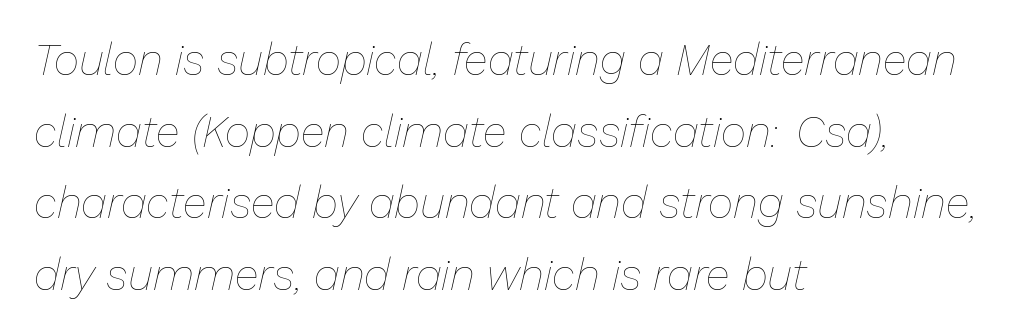
Q: Is the text bold? A: No.
Q: Is the text italic (slanted)? A: Yes, it leans right by about 13 degrees.
Q: Is the text underlined? A: No.
Q: How is the paragraph aligned? A: Left-aligned.
Q: Is the spacing between letters normal or unusually wide? A: Normal.
Q: Is the spacing between lines tight, normal or loose? A: Normal.
Q: Width (condensed, normal, or wide)? A: Normal.
Q: Stroke contrast? A: Low.
Q: x-height? A: Medium.
Q: Monospaced? A: No.
